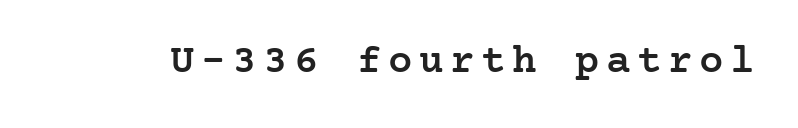
{"serif": "yes", "italic": "no", "bold": "semi", "weight": "semibold", "width": "normal", "stroke_contrast": "low", "x_height": "medium", "underline": "no", "glyph_px": 41}
